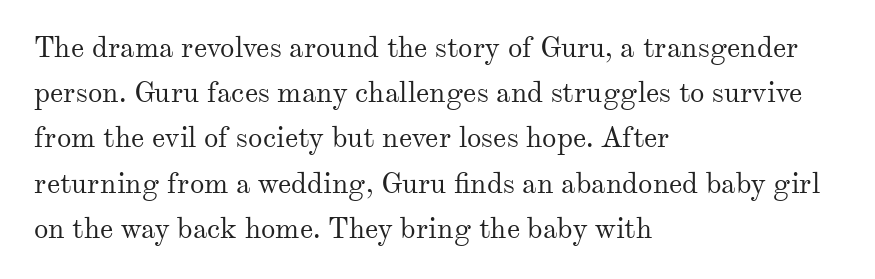
Is this a sans? No — the strokes have serifs. No extra tracking has been applied to these lines. The gap between lines stays unmarked. Does the leading feel generous? No, just average.
